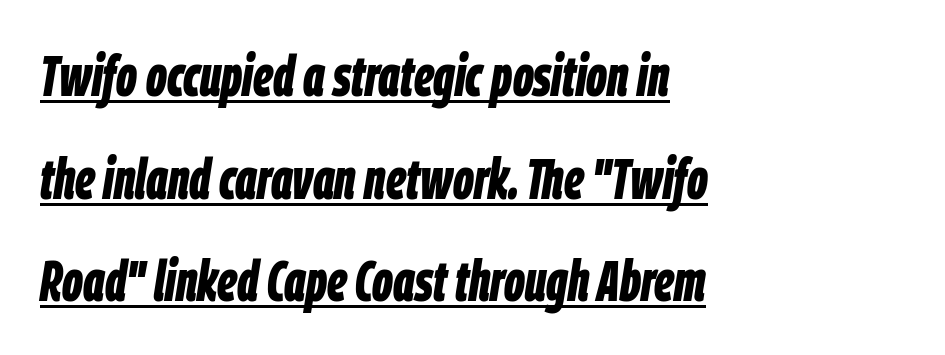
Q: Is the text bold? A: Yes.
Q: Is the text italic (slanted)? A: Yes, it leans right by about 9 degrees.
Q: Is the text underlined? A: Yes.
Q: How is the paragraph aligned? A: Left-aligned.
Q: Is the spacing between letters normal or unusually wide? A: Normal.
Q: Width (condensed, normal, or wide)? A: Condensed.
Q: Stroke contrast? A: Low.
Q: x-height? A: Large.
Q: Monospaced? A: No.
